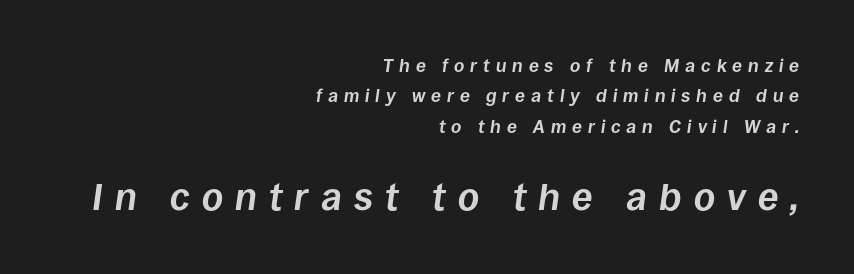
Q: Is the text bold? A: Yes.
Q: Is the text italic (slanted)? A: Yes, it leans right by about 8 degrees.
Q: Is the text underlined? A: No.
Q: How is the paragraph aligned? A: Right-aligned.
Q: Is the spacing between letters normal or unusually wide? A: Unusually wide.
Q: Is the spacing between lines tight, normal or loose? A: Normal.
Q: Which block of text is set in a larger size, the first (top) or the second (bottom)? A: The second (bottom) one.
Q: Width (condensed, normal, or wide)? A: Normal.
Q: Stroke contrast? A: Low.
Q: x-height? A: Large.
Q: Monospaced? A: No.
